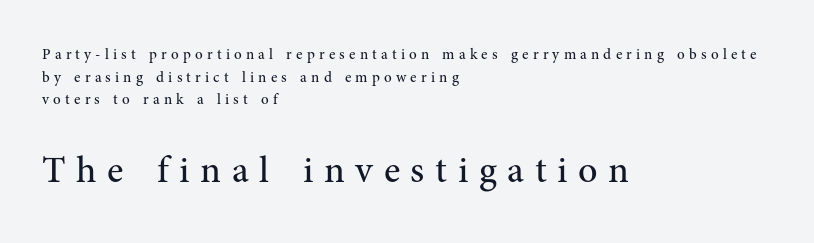
Q: Is the text bold? A: No.
Q: Is the text italic (slanted)? A: No, it is upright.
Q: Is the typeface a serif or a sans-serif typeface? A: Serif.
Q: Is the text underlined? A: No.
Q: How is the paragraph aligned? A: Left-aligned.
Q: Is the spacing between letters normal or unusually wide? A: Unusually wide.
Q: Is the spacing between lines tight, normal or loose? A: Normal.
Q: Which block of text is set in a larger size, the first (top) or the second (bottom)? A: The second (bottom) one.
Q: Width (condensed, normal, or wide)? A: Normal.
Q: Stroke contrast? A: Medium.
Q: x-height? A: Medium.
Q: Monospaced? A: No.
